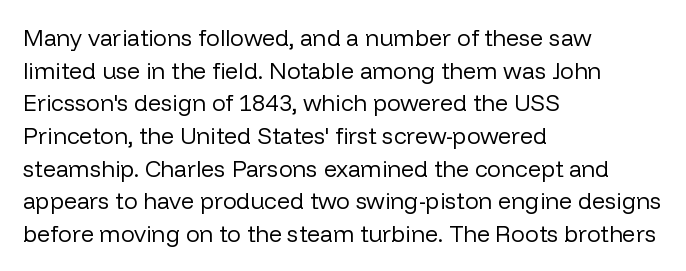
Characters follow at the spacing the type designer built in. The letterforms sit at book weight or below. Rendered with straight, roman letterforms. The rows are spaced the way most documents space them. The strip under each line holds only bare page.
